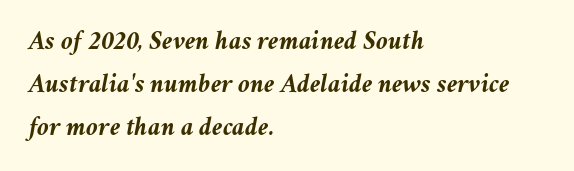
The image shows 27 px bold type, italic (leaning right); set left-aligned, normal line spacing (1.59x), normal letter spacing, not underlined.
